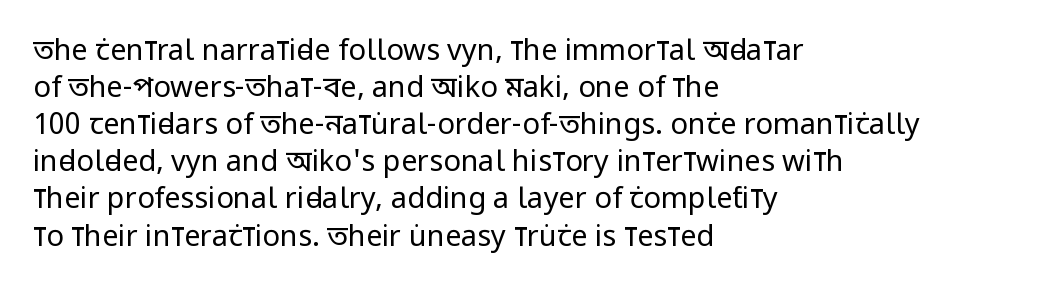
The face looks like a standard text weight, possibly lighter. Just letters on the line, the space beneath them empty. These lines are set flush left with a ragged right edge. Default kerning and tracking; the words read as compact shapes. A typesetter would mark this as roman, not italic. I'd call this a sans setting — the letters go barefoot.
